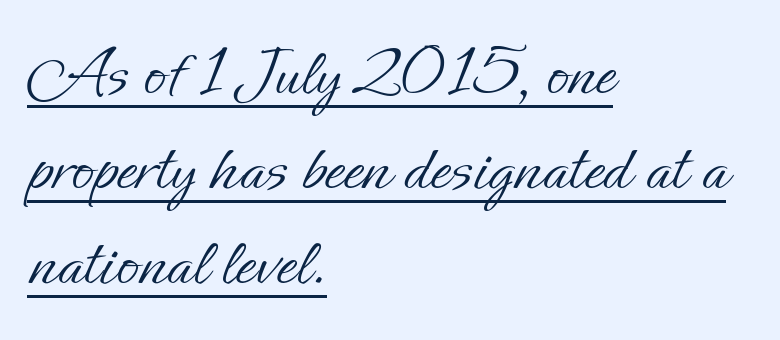
Q: Is the text bold? A: No.
Q: Is the text italic (slanted)? A: Yes.
Q: Is the text underlined? A: Yes.
Q: How is the paragraph aligned? A: Left-aligned.
Q: Is the spacing between letters normal or unusually wide? A: Normal.
Q: Is the spacing between lines tight, normal or loose? A: Normal.
Q: Width (condensed, normal, or wide)? A: Normal.
Q: Stroke contrast? A: Low.
Q: x-height? A: Small.
Q: Monospaced? A: No.
